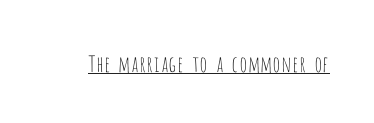
{"italic": "no", "bold": "no", "underline": "yes", "letter_spacing": "normal", "letter_spacing_em": 0.0, "glyph_px": 22}
